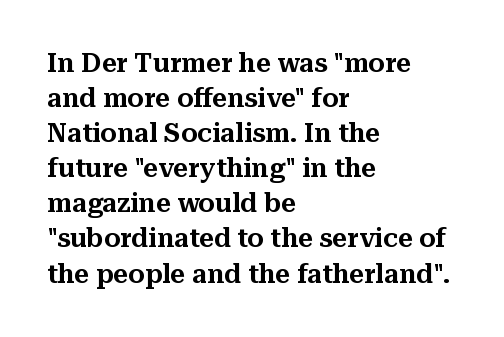
The image shows 26 px text type, upright; set left-aligned, normal line spacing (1.35x), normal letter spacing, not underlined.
